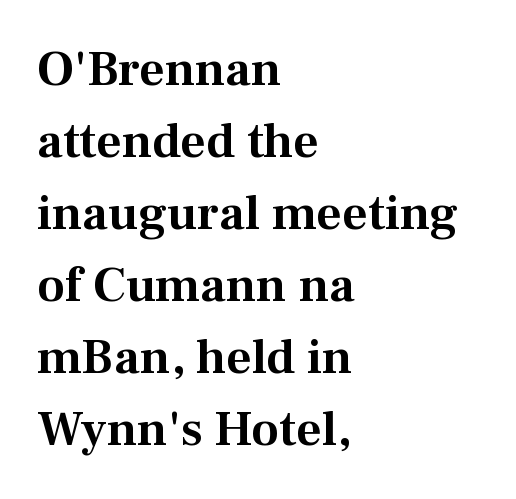
Horizontally, the lines are justified to the leading edge only. The specimen omits any rule beneath the text block's lines. Check where the strokes stop: tiny serifs finish them off. Character widths vary here, with narrow letters taking less room than wide ones. Interline gaps are of average width in this sample.
